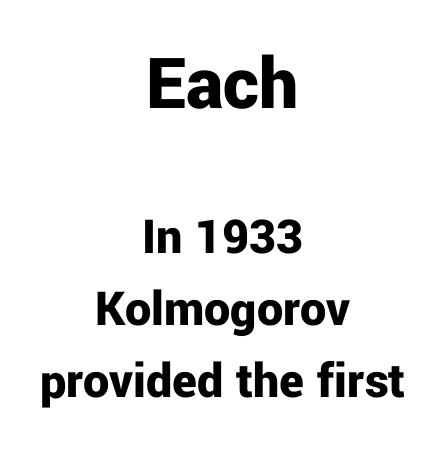
The image shows 78 px bold sans-serif type, upright; set centered, normal line spacing (1.38x), normal letter spacing, not underlined; the first (top) block is 1.5x larger; low stroke contrast and a medium x-height.
